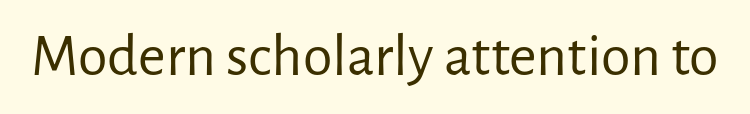
Characters remain perfectly vertical along every line. Bold? No — there's no thickening of the strokes. Serifs: no, the terminals of the letterforms are clean. Here the designer chose a conventional face with non-uniform glyph widths. Clear beneath every line of the passage.
